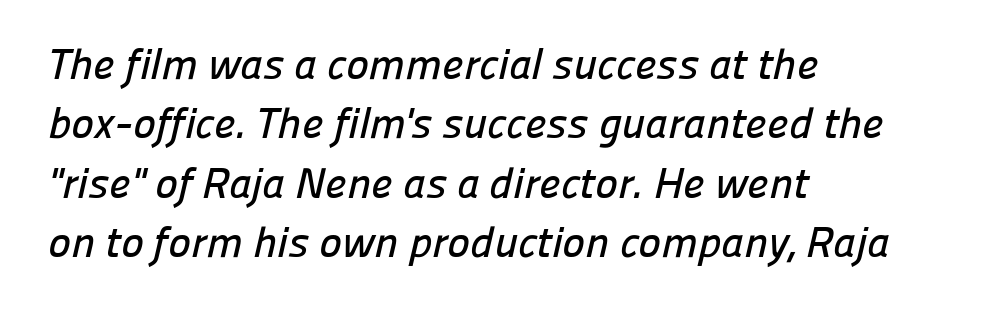
The image shows 43 px sans-serif type; set left-aligned, normal line spacing (1.38x), normal letter spacing, not underlined; low stroke contrast and a medium x-height.
